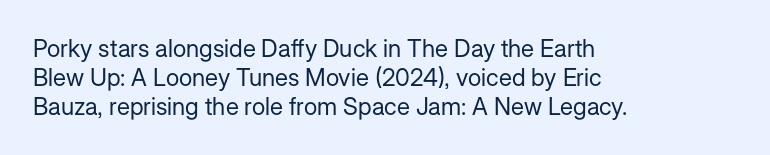
The image shows 24 px text type, upright; set left-aligned, line spacing 1.21x, normal letter spacing, not underlined.
